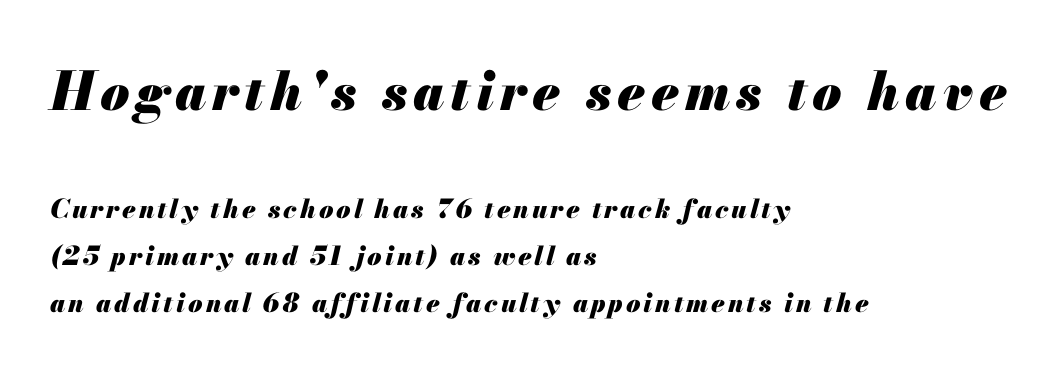
Where is the straight margin? On the left. The baseline area is clear. This sample uses an oblique cut, with every glyph tilted off the vertical. Strong, thick strokes mark this as bold type. In this sample the first text group is rendered at the bigger scale.
